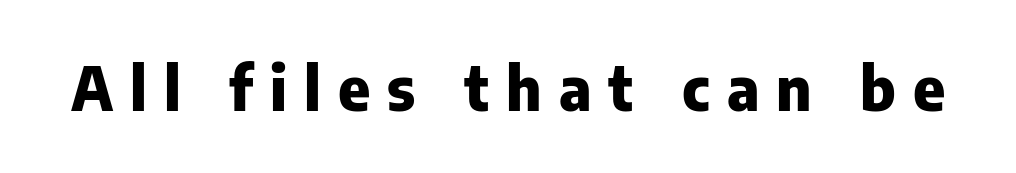
Q: Is the text bold? A: Yes.
Q: Is the text italic (slanted)? A: No, it is upright.
Q: Is the typeface a serif or a sans-serif typeface? A: Sans-serif.
Q: Is the text underlined? A: No.
Q: Is the spacing between letters normal or unusually wide? A: Unusually wide.
Q: Width (condensed, normal, or wide)? A: Normal.
Q: Stroke contrast? A: Low.
Q: x-height? A: Medium.
Q: Monospaced? A: No.
